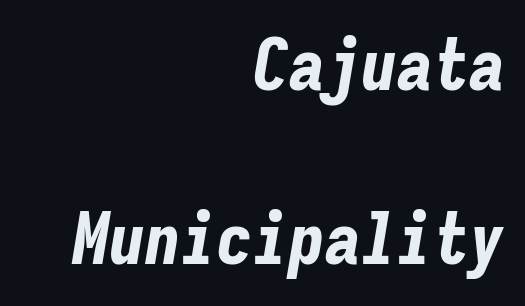
Q: Is the text bold? A: Yes.
Q: Is the text italic (slanted)? A: Yes, it leans right by about 9 degrees.
Q: Is the text underlined? A: No.
Q: How is the paragraph aligned? A: Right-aligned.
Q: Is the spacing between letters normal or unusually wide? A: Normal.
Q: Is the spacing between lines tight, normal or loose? A: Loose.
Q: Width (condensed, normal, or wide)? A: Condensed.
Q: Stroke contrast? A: Low.
Q: x-height? A: Medium.
Q: Monospaced? A: Yes.
